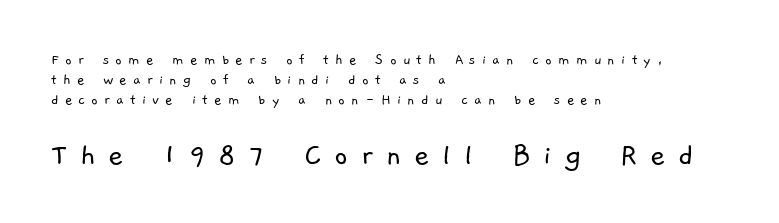
The image shows 33 px light sans-serif type; set left-aligned, normal line spacing (1.26x), unusually wide letter spacing (+0.38 em), not underlined; the second (bottom) block is 2.06x larger; low stroke contrast and a medium x-height.
